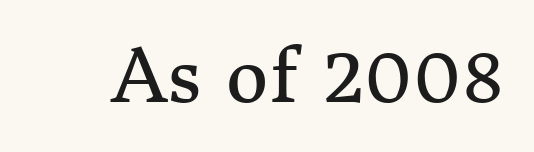
{"serif": "yes", "italic": "no", "bold": "no", "weight": "regular", "width": "normal", "stroke_contrast": "medium", "x_height": "medium", "monospaced": "no", "underline": "no", "letter_spacing": "normal", "letter_spacing_em": 0.0, "glyph_px": 73}
